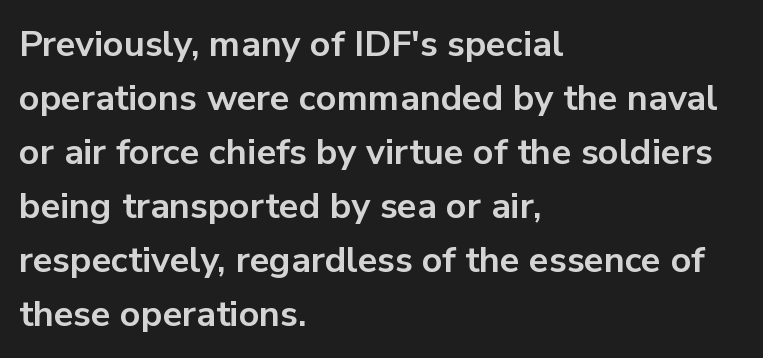
{"serif": "no", "italic": "no", "bold": "yes", "weight": "bold", "width": "normal", "stroke_contrast": "low", "x_height": "medium", "monospaced": "no", "underline": "no", "align": "left", "line_spacing": "normal", "line_spacing_ratio": 1.5, "letter_spacing": "normal", "letter_spacing_em": 0.0, "glyph_px": 36}
